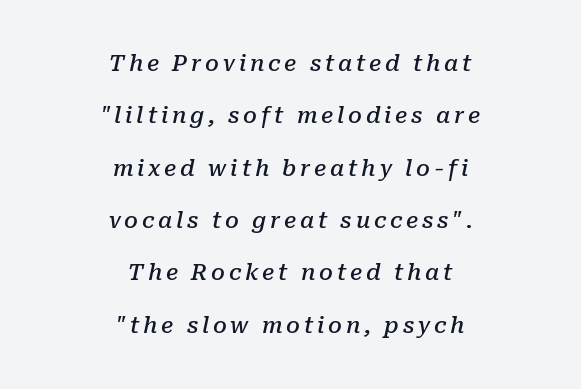
The typesetting leans somewhat heavy: a semibold. Layout note: lines centered. Check under the words: just untouched page. Slanted lettering throughout. Students, observe: this is what heavily led, spacious text looks like.
